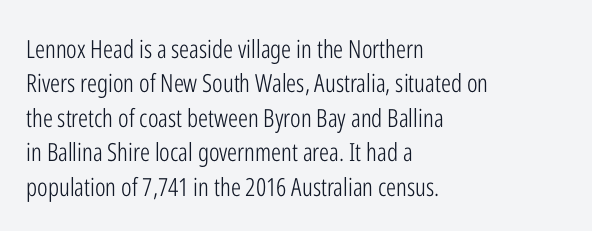
Q: Is the text bold? A: No.
Q: Is the text italic (slanted)? A: No, it is upright.
Q: Is the text underlined? A: No.
Q: How is the paragraph aligned? A: Left-aligned.
Q: Is the spacing between letters normal or unusually wide? A: Normal.
Q: Is the spacing between lines tight, normal or loose? A: Normal.
